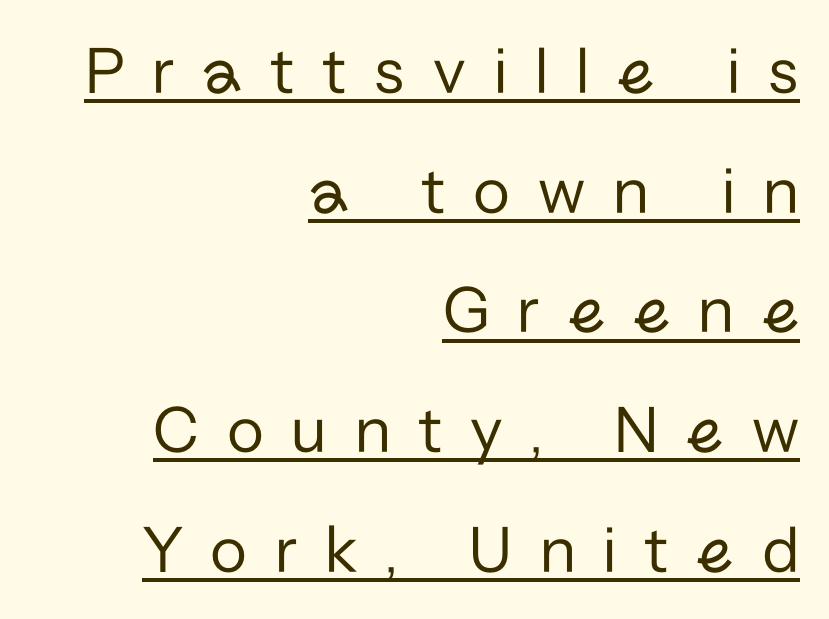
{"serif": "no", "italic": "no", "bold": "no", "weight": "regular", "width": "normal", "stroke_contrast": "low", "x_height": "medium", "monospaced": "no", "underline": "yes", "align": "right", "line_spacing_ratio": 1.76, "letter_spacing": "wide", "letter_spacing_em": 0.41, "glyph_px": 68}
